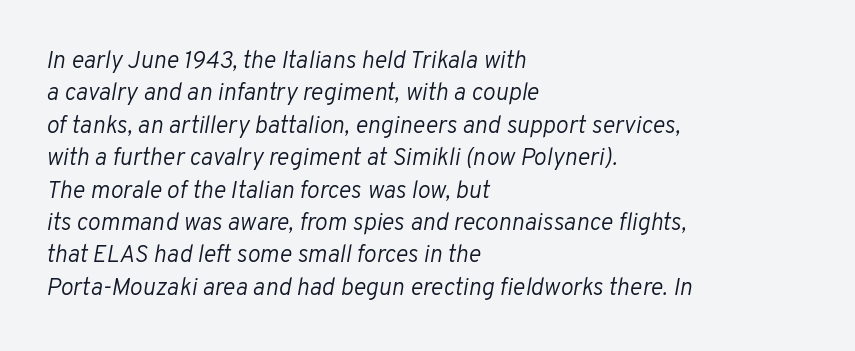
These lines are set flush left with a ragged right edge. Quick note: italic. The strip under each line holds only bare page. Line spacing here is normal. Default kerning and tracking; the words read as compact shapes.
